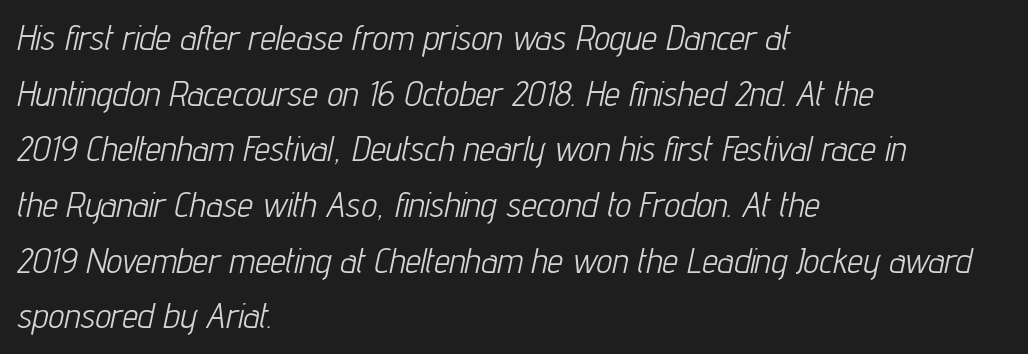
Notice how descenders clear the ascenders below comfortably — that's standard leading. Letters have the restrained weight of plain body copy at most. The rag falls on the right side of this text block. Is this a fixed-width face? No — the glyphs have proportional, varying widths.
